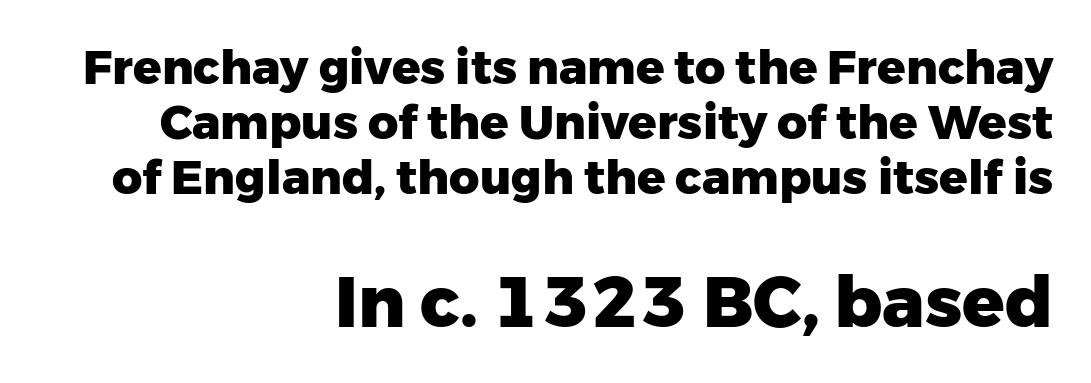
{"serif": "no", "italic": "no", "bold": "yes", "weight": "heavy", "width": "normal", "stroke_contrast": "low", "x_height": "medium", "monospaced": "no", "underline": "no", "align": "right", "line_spacing_ratio": 1.17, "letter_spacing": "normal", "letter_spacing_em": 0.0, "larger_block": "second", "size_ratio": 1.49, "glyph_px": 70}
